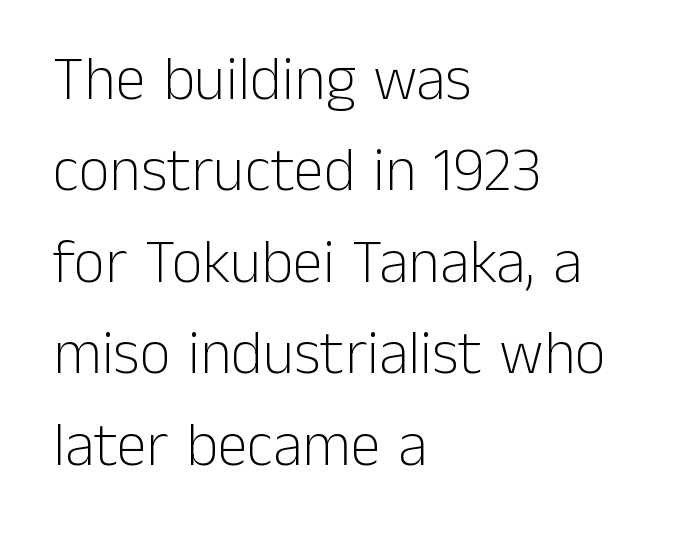
These lines sit exactly where default settings would place them. Notice how the passage keeps a crisp vertical edge on the left only. Does the lettering tilt? It doesn't — this is upright. This sample uses a sans-serif face.
